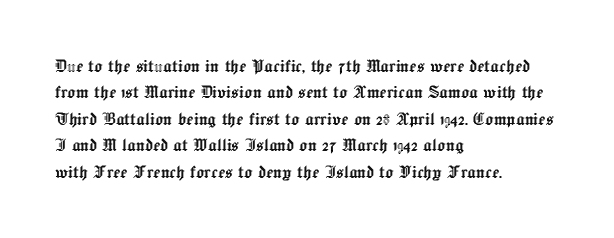
Q: Is the text italic (slanted)? A: No, it is upright.
Q: Is the text underlined? A: No.
Q: How is the paragraph aligned? A: Left-aligned.
Q: Is the spacing between letters normal or unusually wide? A: Normal.
Q: Is the spacing between lines tight, normal or loose? A: Normal.
